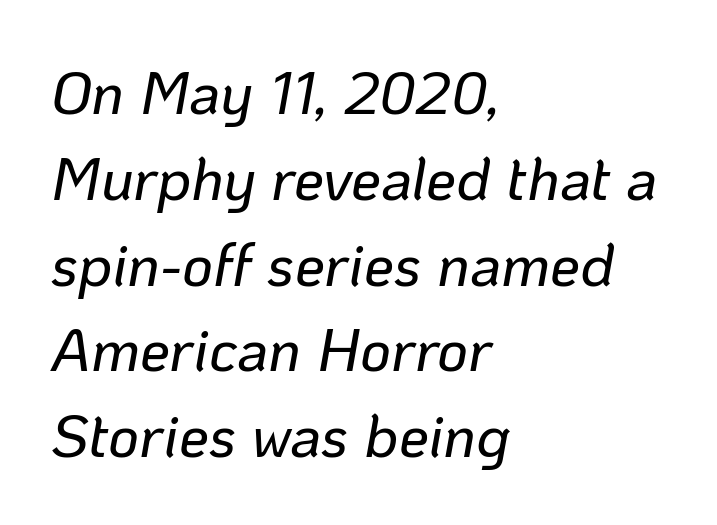
{"italic": "yes", "lean": "right", "slant_degrees": 10, "width": "normal", "stroke_contrast": "low", "x_height": "medium", "monospaced": "no", "underline": "no", "align": "left", "line_spacing": "normal", "line_spacing_ratio": 1.43, "letter_spacing": "normal", "letter_spacing_em": 0.0, "glyph_px": 60}
